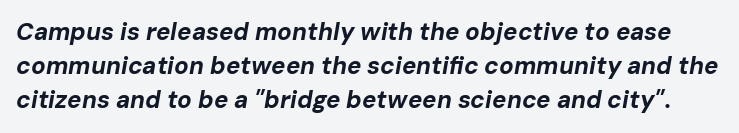
{"italic": "yes", "lean": "right", "slant_degrees": 10, "bold": "yes", "underline": "no", "line_spacing": "normal", "line_spacing_ratio": 1.42, "letter_spacing": "normal", "letter_spacing_em": 0.0, "glyph_px": 24}
